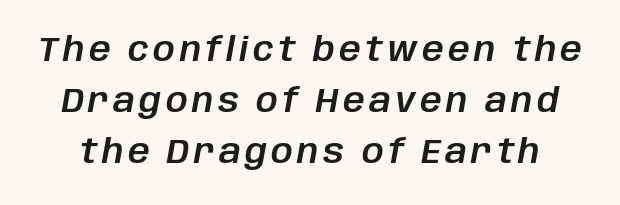
These lines are rendered in a variable-pitch font. Leading: standard. The gap between lines stays unmarked. If you drew a line through each stem, it would be angled.
